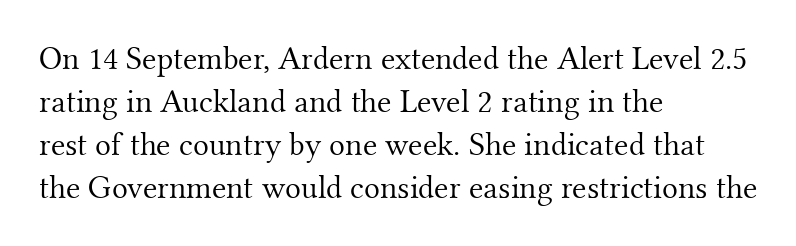
The axis of the letterforms is exactly vertical. The space beneath each line is pristine and unruled. The letters advance in unequal steps, a hallmark of proportional type. Heft: none added — not bold.
